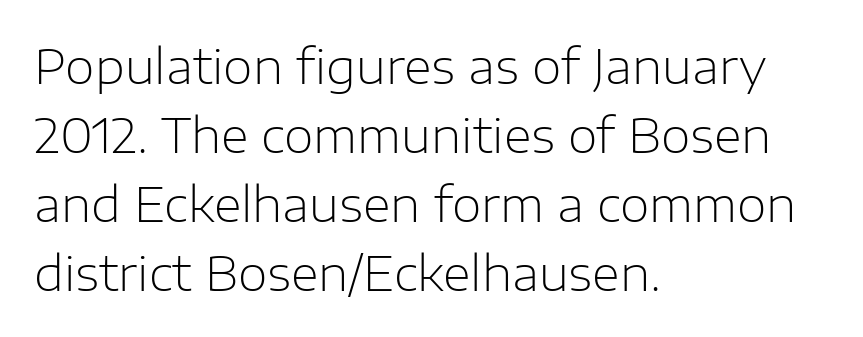
The image shows 48 px light sans-serif type, upright; set left-aligned, normal line spacing (1.44x), normal letter spacing, not underlined; low stroke contrast and a medium x-height.
